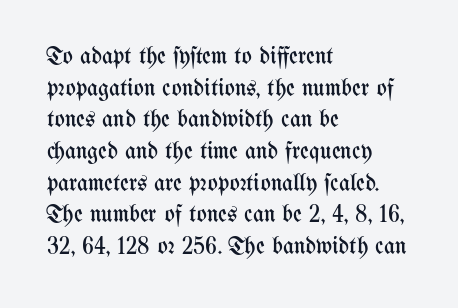
{"italic": "no", "bold": "no", "underline": "no", "align": "left", "line_spacing": "normal", "line_spacing_ratio": 1.32, "letter_spacing": "normal", "letter_spacing_em": 0.0, "glyph_px": 24}
